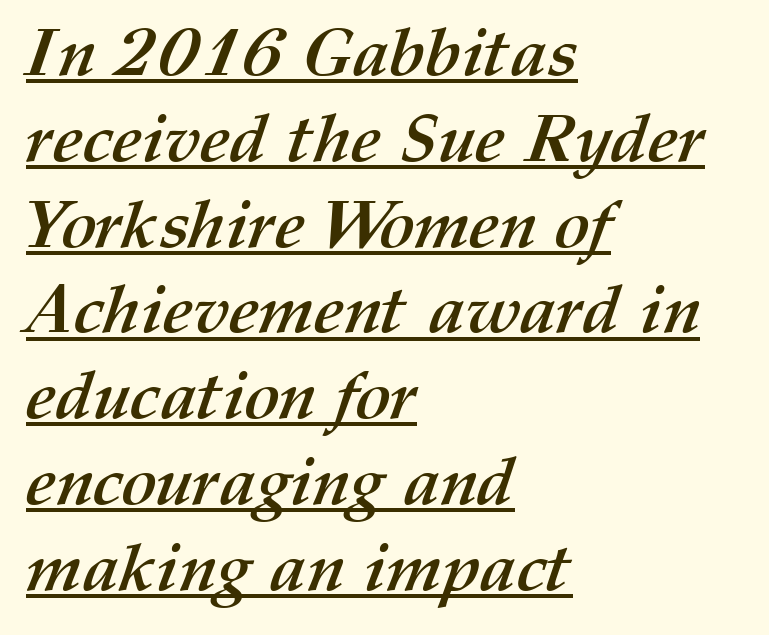
The image shows 67 px semibold type; set left-aligned, normal line spacing (1.28x), normal letter spacing, underlined; medium stroke contrast and a medium x-height.
